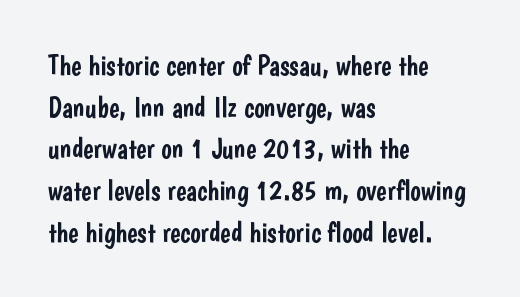
{"serif": "no", "italic": "no", "width": "condensed", "stroke_contrast": "low", "x_height": "medium", "monospaced": "no", "underline": "no", "align": "left", "line_spacing": "normal", "line_spacing_ratio": 1.49, "letter_spacing": "normal", "letter_spacing_em": 0.0, "glyph_px": 28}
